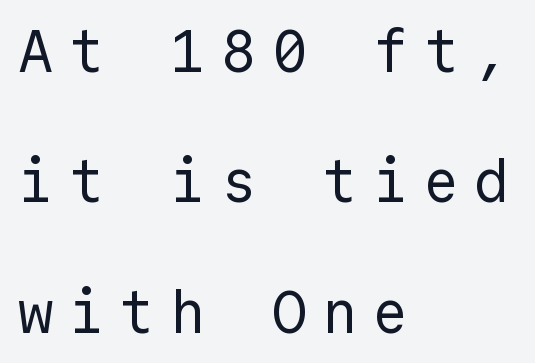
Q: Is the text bold? A: No.
Q: Is the text italic (slanted)? A: No, it is upright.
Q: Is the typeface a serif or a sans-serif typeface? A: Sans-serif.
Q: Is the text underlined? A: No.
Q: How is the paragraph aligned? A: Left-aligned.
Q: Is the spacing between letters normal or unusually wide? A: Unusually wide.
Q: Is the spacing between lines tight, normal or loose? A: Loose.
Q: Width (condensed, normal, or wide)? A: Normal.
Q: x-height? A: Medium.
Q: Monospaced? A: Yes.
